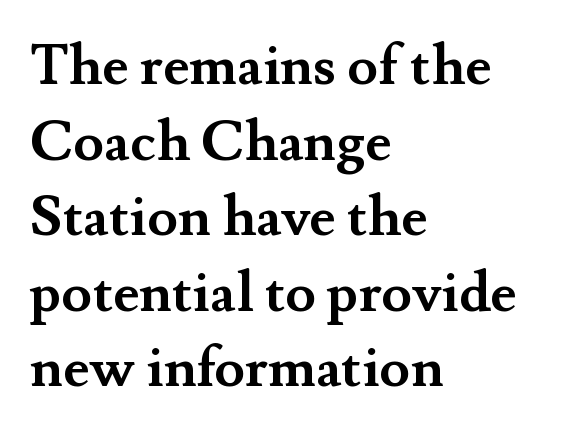
Q: Is the text bold? A: Yes.
Q: Is the text italic (slanted)? A: No, it is upright.
Q: Is the typeface a serif or a sans-serif typeface? A: Serif.
Q: Is the text underlined? A: No.
Q: How is the paragraph aligned? A: Left-aligned.
Q: Is the spacing between letters normal or unusually wide? A: Normal.
Q: Is the spacing between lines tight, normal or loose? A: Normal.
Q: Width (condensed, normal, or wide)? A: Normal.
Q: Stroke contrast? A: Medium.
Q: x-height? A: Small.
Q: Monospaced? A: No.
